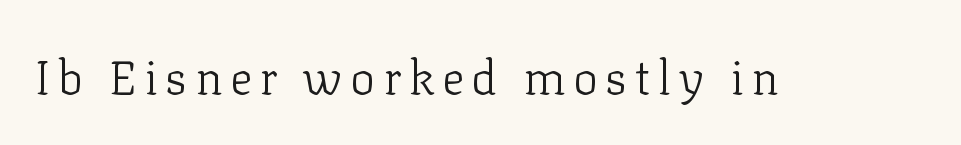
Q: Is the text bold? A: No.
Q: Is the text italic (slanted)? A: No, it is upright.
Q: Is the typeface a serif or a sans-serif typeface? A: Serif.
Q: Is the text underlined? A: No.
Q: Width (condensed, normal, or wide)? A: Normal.
Q: Stroke contrast? A: Low.
Q: x-height? A: Medium.
Q: Monospaced? A: No.
